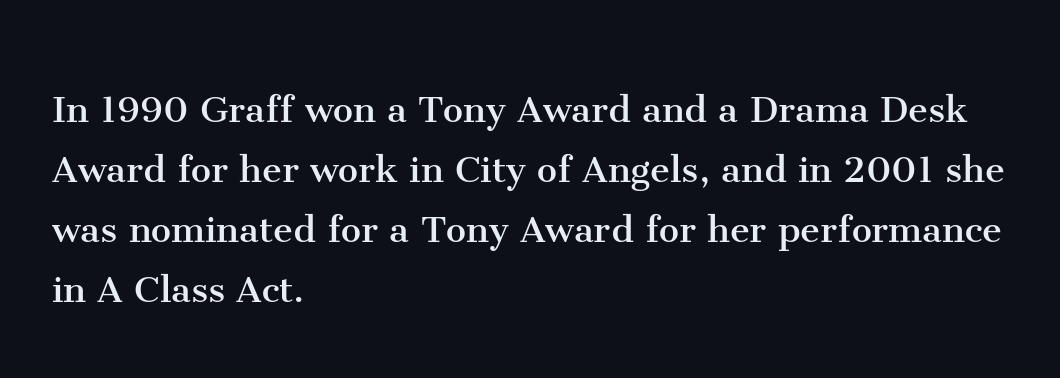
Q: Is the text bold? A: No.
Q: Is the text italic (slanted)? A: No, it is upright.
Q: Is the typeface a serif or a sans-serif typeface? A: Serif.
Q: Is the text underlined? A: No.
Q: How is the paragraph aligned? A: Left-aligned.
Q: Is the spacing between letters normal or unusually wide? A: Normal.
Q: Is the spacing between lines tight, normal or loose? A: Normal.
Q: Width (condensed, normal, or wide)? A: Normal.
Q: Stroke contrast? A: Medium.
Q: x-height? A: Medium.
Q: Monospaced? A: No.
